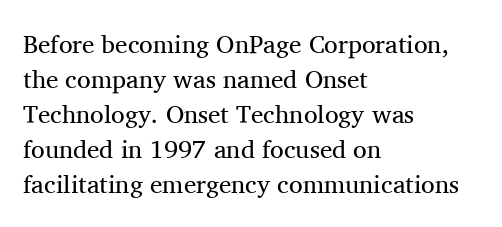
{"italic": "no", "bold": "no", "underline": "no", "align": "left", "line_spacing": "normal", "line_spacing_ratio": 1.4, "letter_spacing": "normal", "letter_spacing_em": 0.0, "glyph_px": 25}
